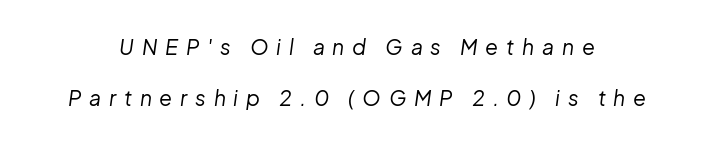
The image shows 21 px text type, italic (leaning right); set loose line spacing (2.45x), unusually wide letter spacing (+0.37 em), not underlined.
